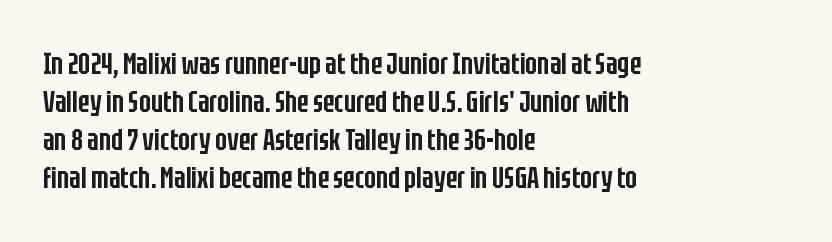
The image shows 31 px semibold, condensed sans-serif type, upright; set left-aligned, line spacing 1.23x, normal letter spacing, not underlined; low stroke contrast and a large x-height.
